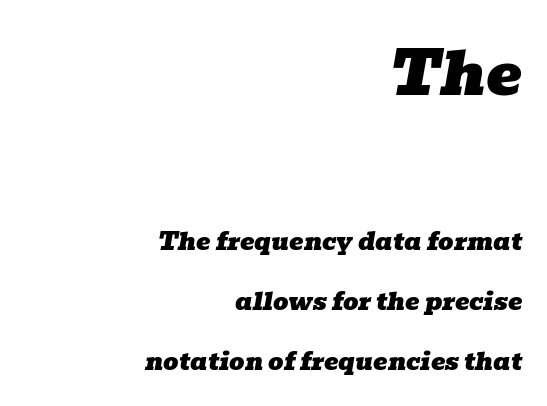
{"serif": "yes", "italic": "yes", "lean": "right", "slant_degrees": 10, "width": "wide", "stroke_contrast": "low", "x_height": "medium", "monospaced": "no", "underline": "no", "align": "right", "line_spacing": "loose", "line_spacing_ratio": 2.49, "letter_spacing": "normal", "letter_spacing_em": 0.0, "larger_block": "first", "size_ratio": 2.5, "glyph_px": 60}
